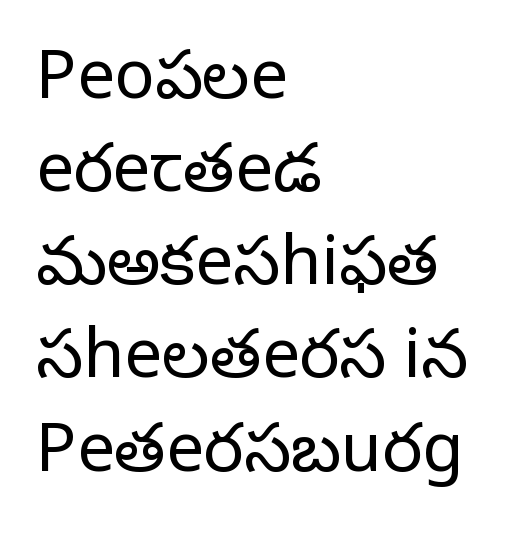
The image shows 67 px regular-weight serif type, upright; set left-aligned, normal line spacing (1.39x), normal letter spacing, not underlined; low stroke contrast and a large x-height.
